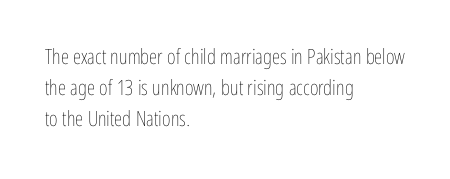
The image shows 21 px text type, upright; set left-aligned, normal line spacing (1.47x), normal letter spacing, not underlined.
